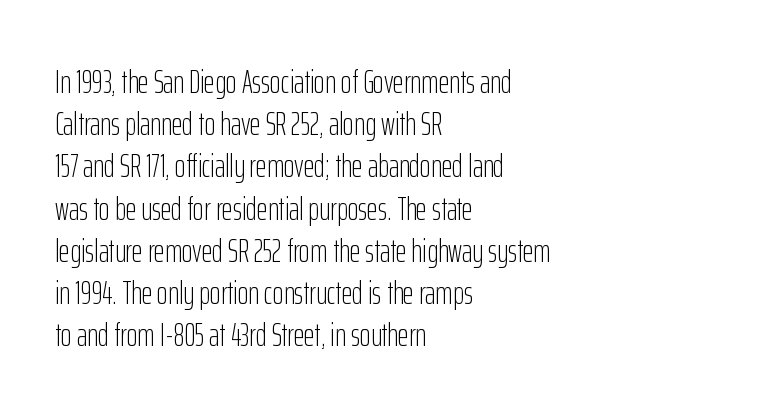
Q: Is the text bold? A: No.
Q: Is the text italic (slanted)? A: No, it is upright.
Q: Is the typeface a serif or a sans-serif typeface? A: Sans-serif.
Q: Is the text underlined? A: No.
Q: How is the paragraph aligned? A: Left-aligned.
Q: Is the spacing between letters normal or unusually wide? A: Normal.
Q: Is the spacing between lines tight, normal or loose? A: Normal.
Q: Width (condensed, normal, or wide)? A: Condensed.
Q: Stroke contrast? A: Low.
Q: x-height? A: Medium.
Q: Monospaced? A: No.
